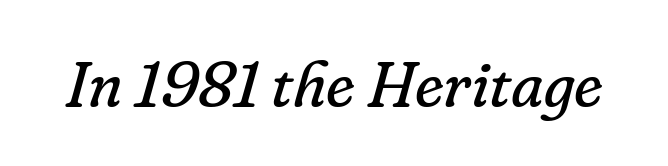
{"serif": "yes", "italic": "yes", "lean": "right", "slant_degrees": 16, "bold": "no", "weight": "regular", "width": "normal", "stroke_contrast": "low", "x_height": "small", "monospaced": "no", "underline": "no", "letter_spacing": "normal", "letter_spacing_em": 0.0, "glyph_px": 64}
